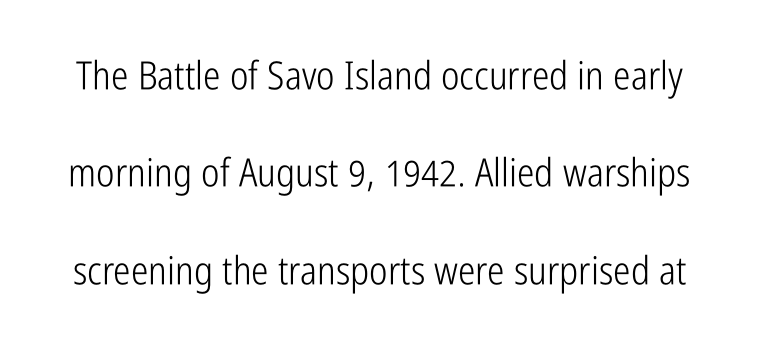
Q: Is the text bold? A: No.
Q: Is the text italic (slanted)? A: No, it is upright.
Q: Is the typeface a serif or a sans-serif typeface? A: Sans-serif.
Q: Is the text underlined? A: No.
Q: Is the spacing between letters normal or unusually wide? A: Normal.
Q: Is the spacing between lines tight, normal or loose? A: Loose.
Q: Width (condensed, normal, or wide)? A: Condensed.
Q: Stroke contrast? A: Low.
Q: x-height? A: Medium.
Q: Monospaced? A: No.
